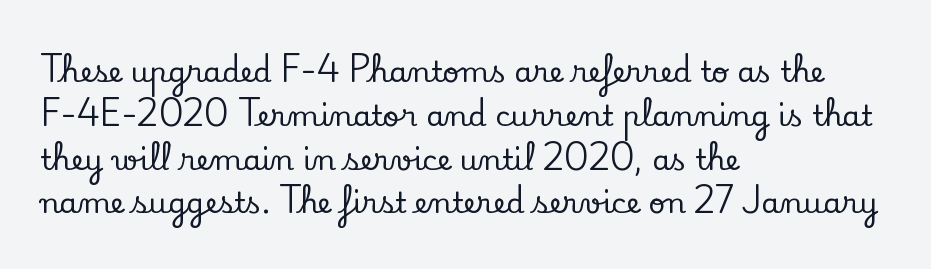
{"italic": "no", "width": "normal", "stroke_contrast": "low", "x_height": "small", "monospaced": "no", "underline": "no", "align": "left", "line_spacing": "normal", "line_spacing_ratio": 1.51, "letter_spacing": "normal", "letter_spacing_em": 0.0, "glyph_px": 29}
